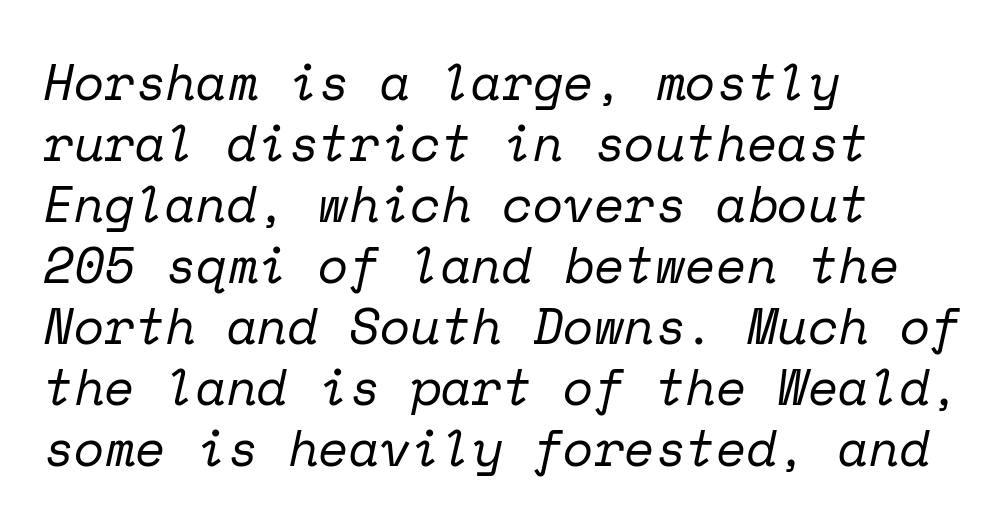
{"serif": "yes", "italic": "yes", "lean": "right", "slant_degrees": 12, "bold": "no", "weight": "regular", "width": "normal", "stroke_contrast": "low", "x_height": "medium", "monospaced": "yes", "underline": "no", "align": "left", "line_spacing_ratio": 1.22, "letter_spacing": "normal", "letter_spacing_em": 0.0, "glyph_px": 50}
